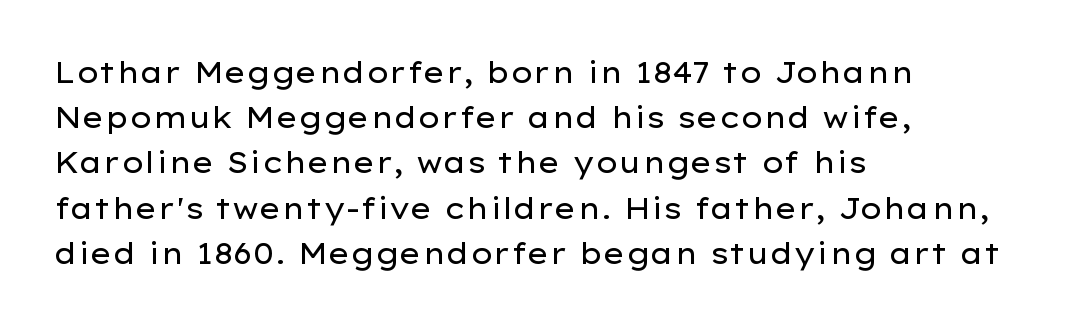
The rendering uses natural spacing where letterforms have individual widths. No extra ink here — the face is not bold. Regarding leading, the lines here are spaced in the standard way. Does extra space separate the letters? No, they use regular spacing.
